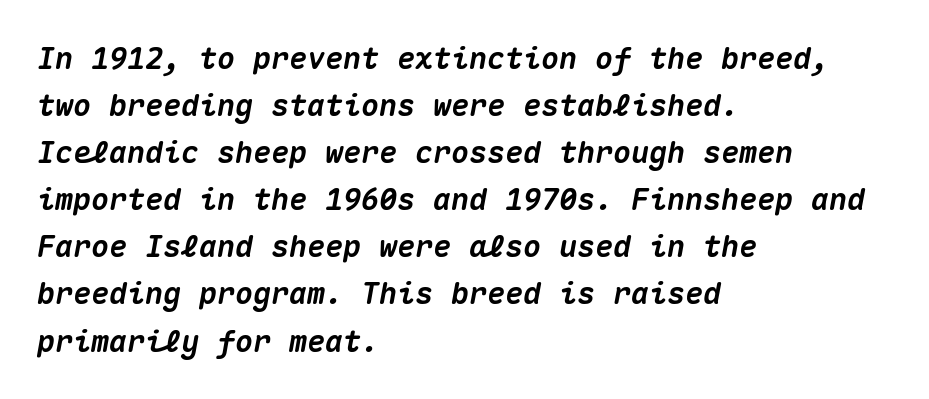
{"italic": "yes", "lean": "right", "slant_degrees": 10, "bold": "yes", "weight": "heavy", "width": "normal", "stroke_contrast": "medium", "x_height": "medium", "monospaced": "yes", "underline": "no", "align": "left", "line_spacing": "normal", "line_spacing_ratio": 1.57, "letter_spacing": "normal", "letter_spacing_em": 0.0, "glyph_px": 30}
